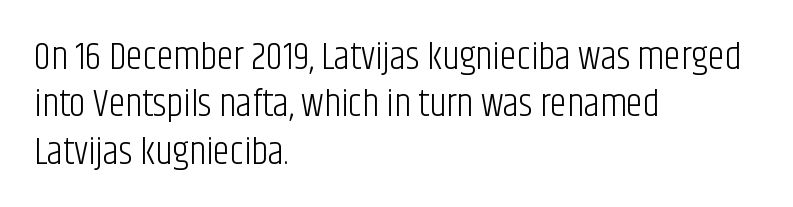
{"serif": "no", "italic": "no", "bold": "no", "weight": "light", "width": "condensed", "stroke_contrast": "low", "x_height": "large", "monospaced": "no", "underline": "no", "align": "left", "line_spacing": "normal", "line_spacing_ratio": 1.25, "letter_spacing": "normal", "letter_spacing_em": 0.0, "glyph_px": 38}
